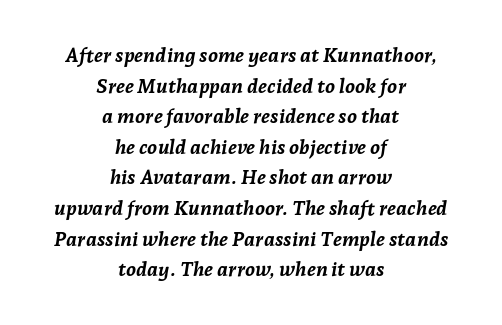
Strokes here are thick enough to call this a true bold. The rendering positions every line midway between the sides. When letters slant like this, we call the style italic. One glance says typical: line gaps are just what's usual. Unmarked baselines from the first word to the last. Is the letter spacing exaggerated? No — it looks like the ordinary default.
